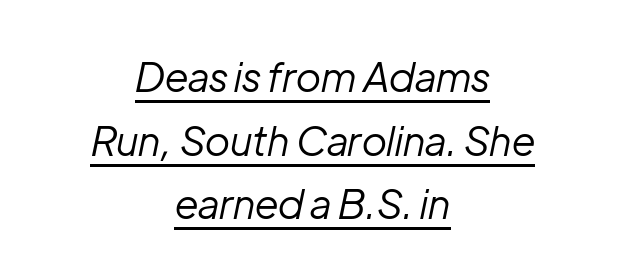
Descenders here cross a horizontal rule under the line. Short and long lines alike share a common midpoint. Stem width sits at or under what a default text font uses. The lettering tilts uniformly, giving the passage an italic look. Standard letterfit; no display-style spreading of the glyphs.
